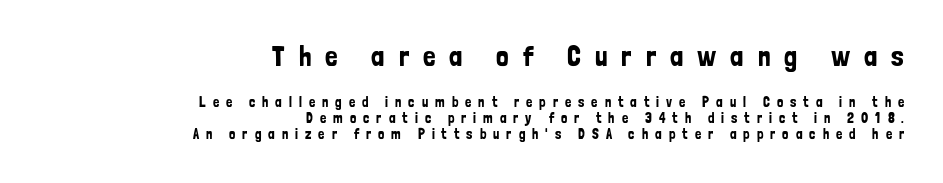
The image shows 28 px condensed sans-serif type, upright; set right-aligned, tight line spacing (1.14x), unusually wide letter spacing (+0.5 em), not underlined; the first (top) block is 2.0x larger; low stroke contrast and a medium x-height.
